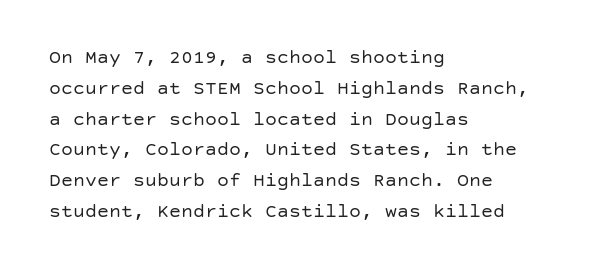
Q: Is the text bold? A: No.
Q: Is the text italic (slanted)? A: No, it is upright.
Q: Is the text underlined? A: No.
Q: How is the paragraph aligned? A: Left-aligned.
Q: Is the spacing between letters normal or unusually wide? A: Normal.
Q: Is the spacing between lines tight, normal or loose? A: Normal.
